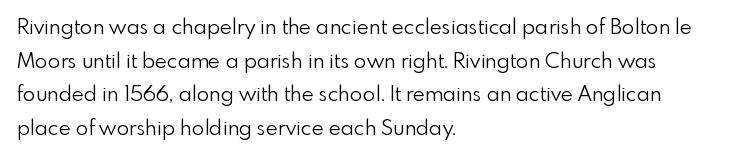
The image shows 21 px text type, upright; set left-aligned, normal line spacing (1.6x), normal letter spacing, not underlined.
